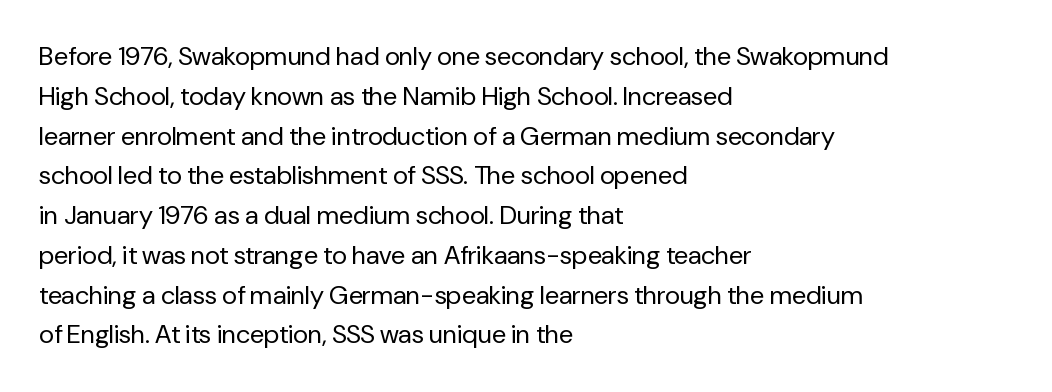
{"italic": "no", "bold": "no", "underline": "no", "align": "left", "line_spacing": "normal", "line_spacing_ratio": 1.53, "letter_spacing": "normal", "letter_spacing_em": 0.0, "glyph_px": 26}
